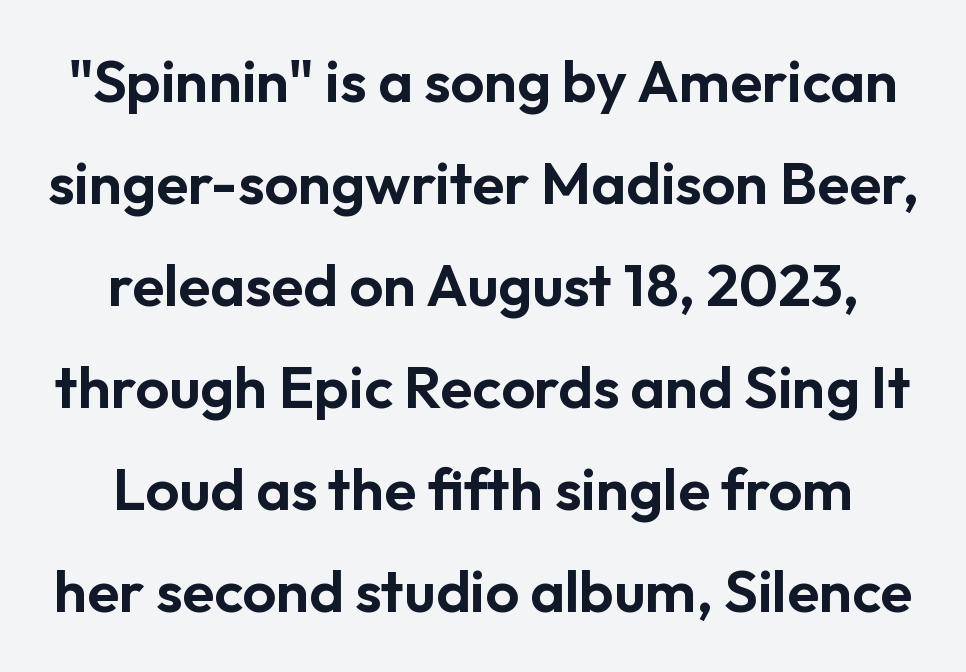
The image shows 59 px sans-serif type, upright; set line spacing 1.73x, normal letter spacing, not underlined; low stroke contrast and a medium x-height.
